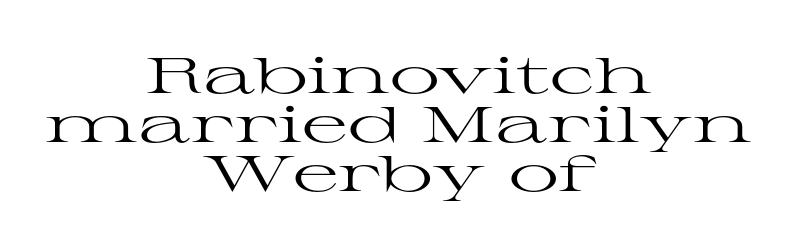
{"serif": "yes", "italic": "no", "bold": "no", "weight": "regular", "width": "wide", "stroke_contrast": "high", "x_height": "medium", "monospaced": "no", "underline": "no", "align": "center", "line_spacing": "tight", "line_spacing_ratio": 0.98, "letter_spacing": "normal", "letter_spacing_em": 0.0, "glyph_px": 50}
